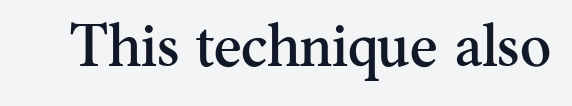
Q: Is the text italic (slanted)? A: No, it is upright.
Q: Is the typeface a serif or a sans-serif typeface? A: Serif.
Q: Is the text underlined? A: No.
Q: Is the spacing between letters normal or unusually wide? A: Normal.
Q: Width (condensed, normal, or wide)? A: Normal.
Q: Stroke contrast? A: Medium.
Q: x-height? A: Small.
Q: Monospaced? A: No.
